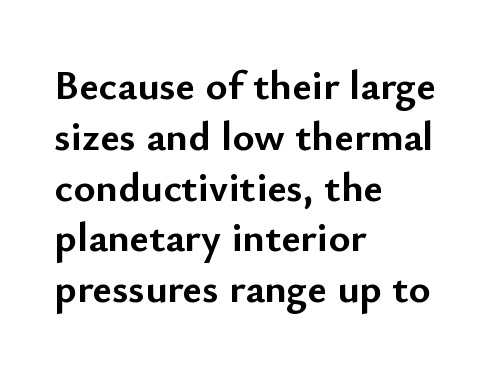
Q: Is the text bold? A: Yes.
Q: Is the text italic (slanted)? A: No, it is upright.
Q: Is the typeface a serif or a sans-serif typeface? A: Sans-serif.
Q: Is the text underlined? A: No.
Q: How is the paragraph aligned? A: Left-aligned.
Q: Is the spacing between letters normal or unusually wide? A: Normal.
Q: Width (condensed, normal, or wide)? A: Normal.
Q: Stroke contrast? A: Low.
Q: x-height? A: Small.
Q: Monospaced? A: No.
